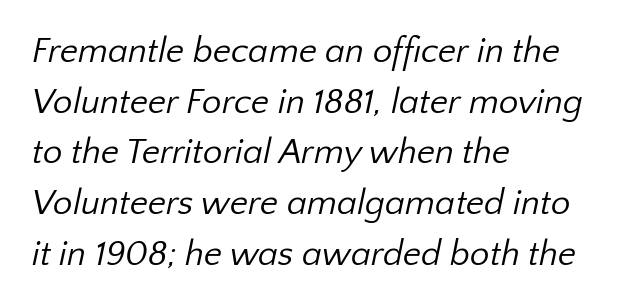
Descenders are the only things crossing below the line. Observe the ordinary spacing: letters are neighbours, not strangers. Reading down the column, the eye jumps a familiar distance to each next line. Unlike a traditional serif, this face leaves its strokes unadorned. These lines stack with their left ends in a neat column. Proportional: the letters do not fall into vertical columns.
